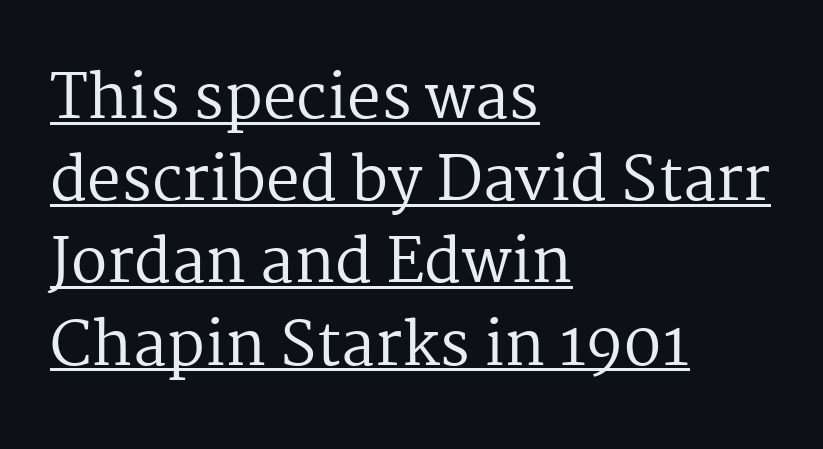
Q: Is the text bold? A: No.
Q: Is the text italic (slanted)? A: No, it is upright.
Q: Is the typeface a serif or a sans-serif typeface? A: Serif.
Q: Is the text underlined? A: Yes.
Q: How is the paragraph aligned? A: Left-aligned.
Q: Is the spacing between letters normal or unusually wide? A: Normal.
Q: Is the spacing between lines tight, normal or loose? A: Normal.
Q: Width (condensed, normal, or wide)? A: Normal.
Q: Stroke contrast? A: Medium.
Q: x-height? A: Medium.
Q: Monospaced? A: No.
